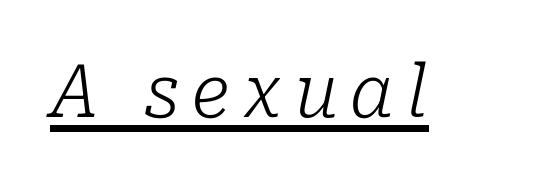
The text carries the slant typical of an italic or oblique font. The sample's only ornament is a line tracing under the words. Yep, those are serifs on the letters. These glyphs show unthickened strokes, regular width or finer.
